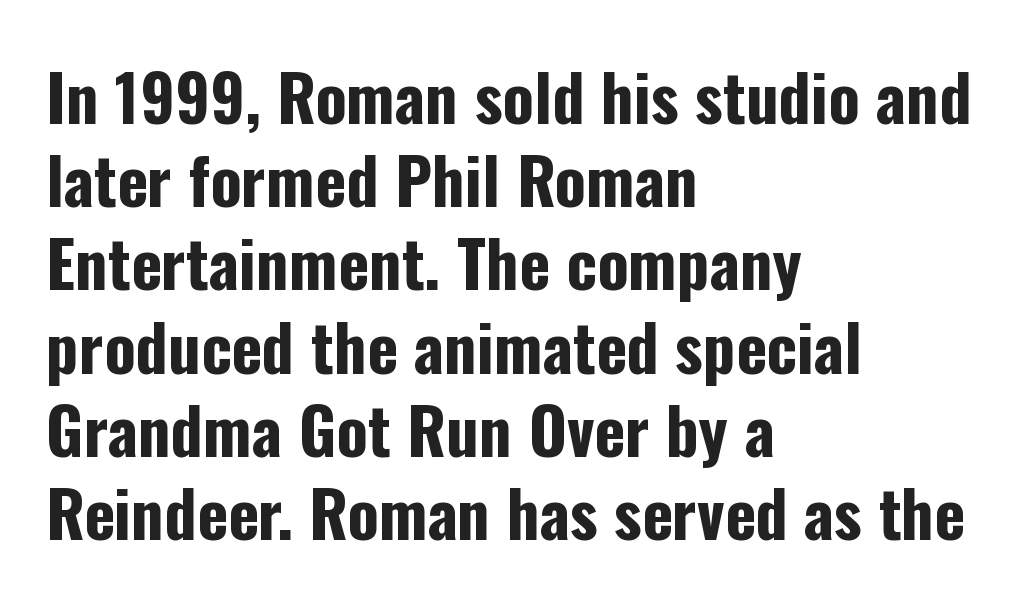
Glance below the letters and you will spot only blank space. The face used here is proportionally spaced, like ordinary book or web type. Casual observation: everything's shoved over to the left. A dark, heavy texture on the line: the type is bold. How would I describe the line gaps? Plain and ordinary.
